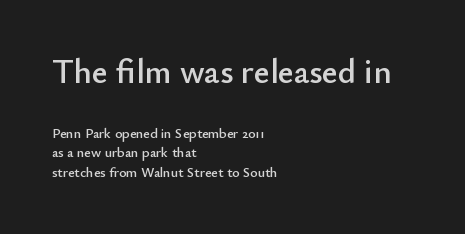
These lines stack with their left ends in a neat column. Note the varied advance widths — an 'i' is clearly narrower than an 'm'. These lines sit exactly where default settings would place them. Observe the absence of serifs on each vertical stroke in this sample.
